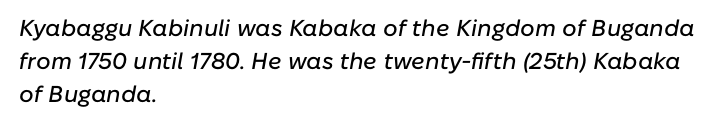
{"italic": "yes", "lean": "right", "slant_degrees": 10, "underline": "no", "align": "left", "line_spacing": "normal", "line_spacing_ratio": 1.43, "letter_spacing": "normal", "letter_spacing_em": 0.0, "glyph_px": 23}
